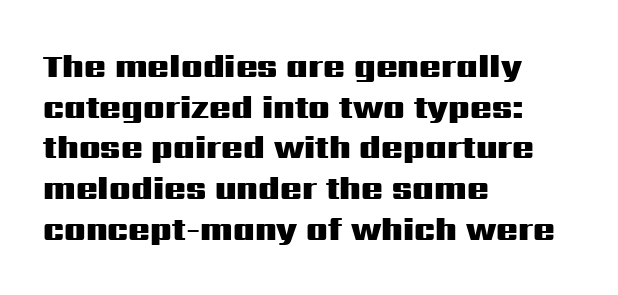
The type is set solid horizontally, with unmodified tracking. Serifs: no, the terminals of the letterforms are clean. Reading down the column, the eye jumps a familiar distance to each next line. Which margin do the lines hug? The left one — the right edge is uneven.
